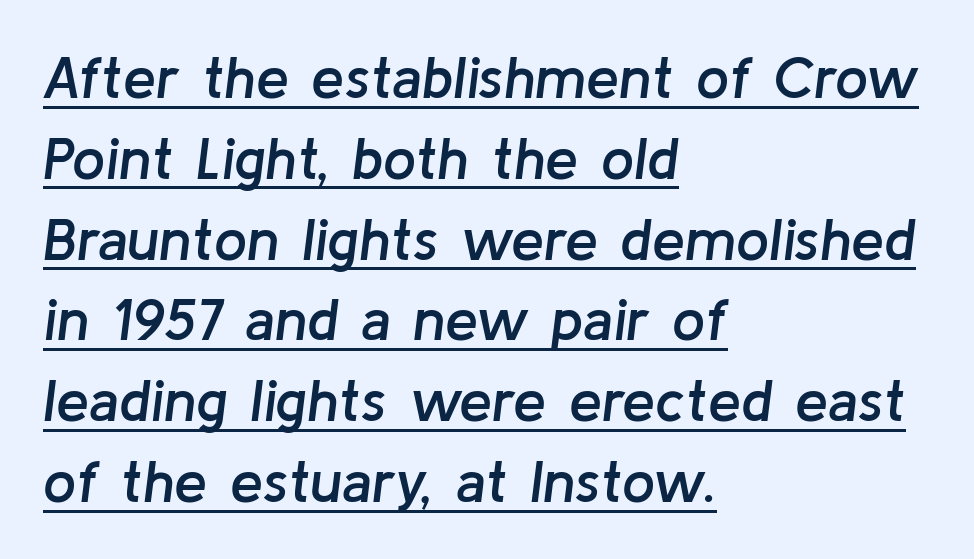
Q: Is the text bold? A: Semi-bold.
Q: Is the text italic (slanted)? A: Yes, it leans right by about 8 degrees.
Q: Is the text underlined? A: Yes.
Q: How is the paragraph aligned? A: Left-aligned.
Q: Is the spacing between letters normal or unusually wide? A: Normal.
Q: Is the spacing between lines tight, normal or loose? A: Normal.
Q: Width (condensed, normal, or wide)? A: Normal.
Q: Stroke contrast? A: Low.
Q: x-height? A: Medium.
Q: Monospaced? A: No.
